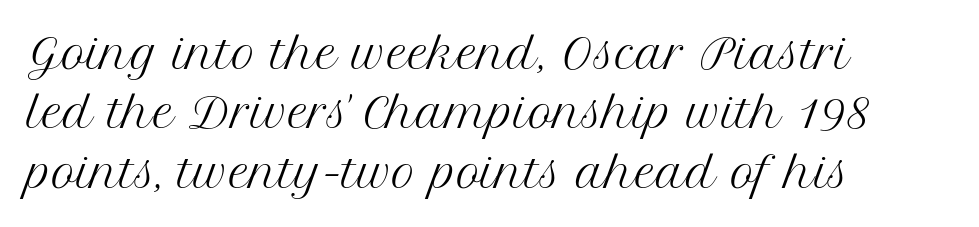
Q: Is the text bold? A: No.
Q: Is the text italic (slanted)? A: Yes.
Q: Is the text underlined? A: No.
Q: How is the paragraph aligned? A: Left-aligned.
Q: Is the spacing between letters normal or unusually wide? A: Normal.
Q: Is the spacing between lines tight, normal or loose? A: Normal.
Q: Width (condensed, normal, or wide)? A: Normal.
Q: Stroke contrast? A: Medium.
Q: x-height? A: Medium.
Q: Monospaced? A: No.
